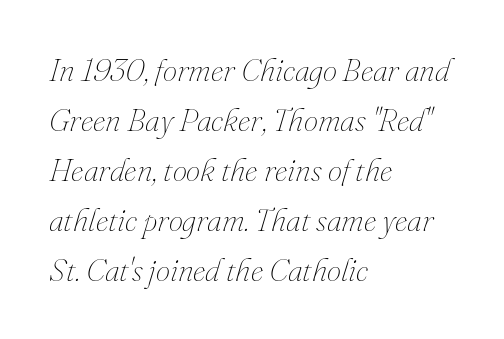
The image shows 32 px thin type, italic (leaning right); set left-aligned, normal line spacing (1.56x), normal letter spacing, not underlined; medium stroke contrast and a small x-height.
